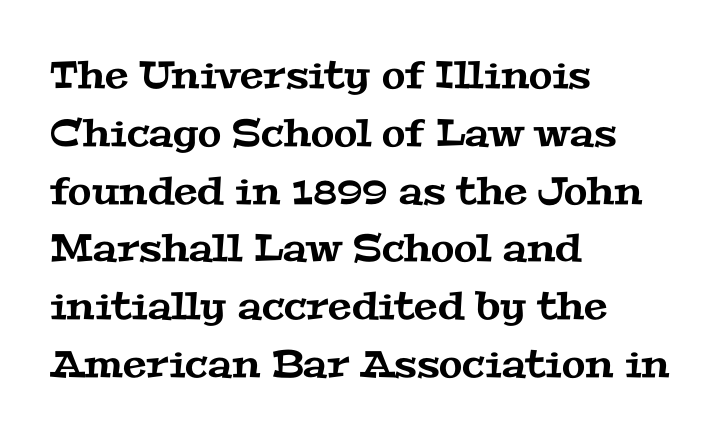
{"serif": "yes", "width": "wide", "stroke_contrast": "medium", "x_height": "medium", "monospaced": "no", "underline": "no", "align": "left", "line_spacing": "normal", "line_spacing_ratio": 1.52, "letter_spacing": "normal", "letter_spacing_em": 0.0, "glyph_px": 38}
